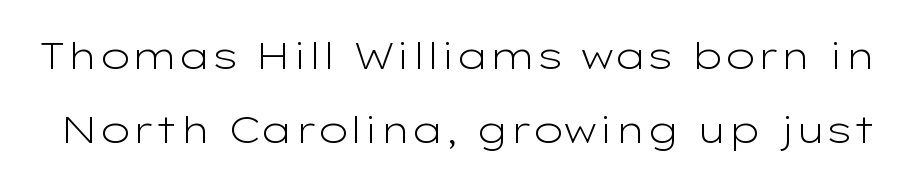
{"serif": "no", "italic": "no", "bold": "no", "weight": "light", "width": "wide", "stroke_contrast": "low", "x_height": "medium", "monospaced": "no", "underline": "no", "line_spacing": "loose", "line_spacing_ratio": 1.95, "letter_spacing": "normal", "letter_spacing_em": 0.0, "glyph_px": 38}
